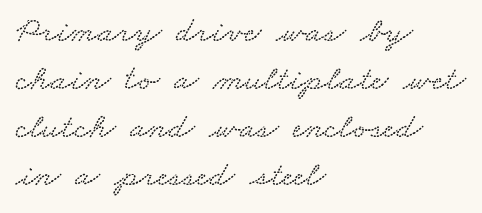
{"width": "wide", "stroke_contrast": "low", "x_height": "small", "monospaced": "no", "underline": "no", "align": "left", "line_spacing": "normal", "line_spacing_ratio": 1.33, "letter_spacing": "normal", "letter_spacing_em": 0.0, "glyph_px": 36}
